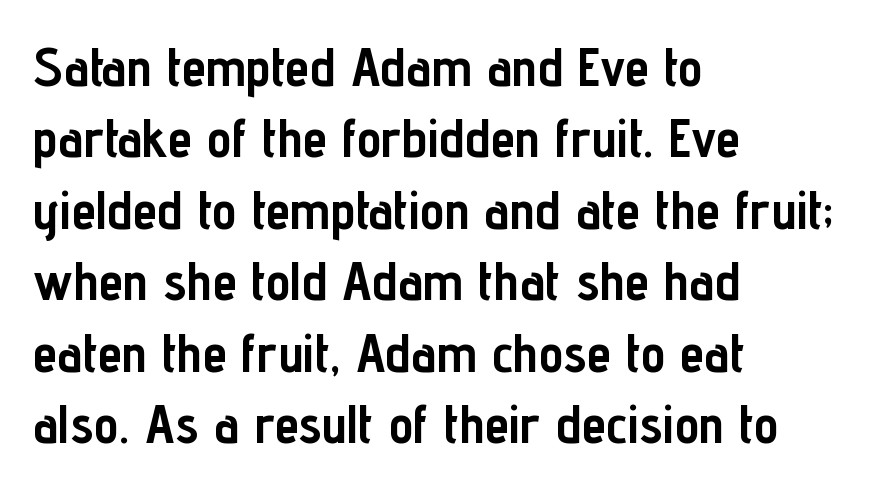
The rendering anchors every line to the left-hand side. The passage shown has conventional tracking throughout. Characters remain perfectly vertical along every line. Letters rest on an invisible, unmarked baseline. Do the characters align in a grid? No, the font is proportional. In terms of weight, the rendering is a true, heavy bold.
